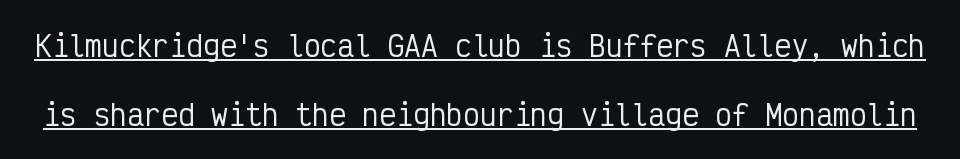
The image shows 28 px condensed sans-serif type, upright, monospaced; set loose line spacing (2.45x), normal letter spacing, underlined; low stroke contrast and a medium x-height.
